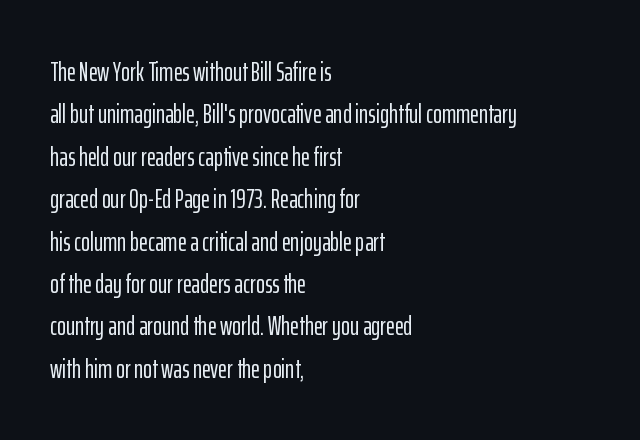
Successive baselines arrive at the customary interval. Tall strokes in this sample are plumb rather than angled. Where is the straight margin? On the left. Lines of text with bare space underneath. Each word holds together tightly as a unit, with standard inter-letter gaps.
